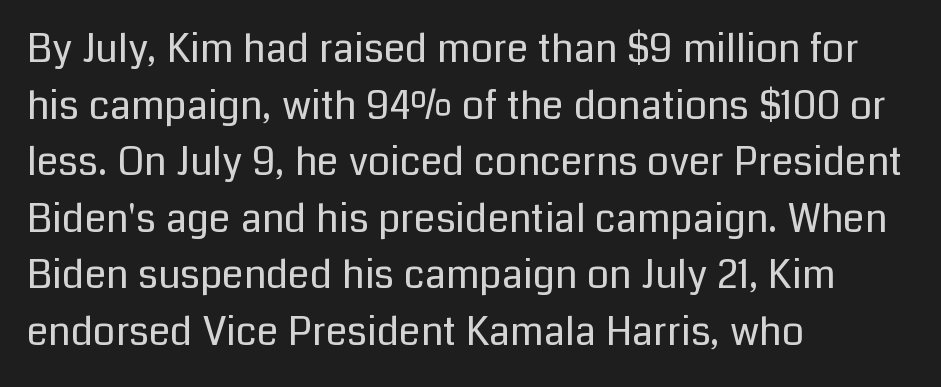
The image shows 39 px regular-weight sans-serif type, upright; set left-aligned, normal line spacing (1.45x), normal letter spacing, not underlined; low stroke contrast and a medium x-height.
